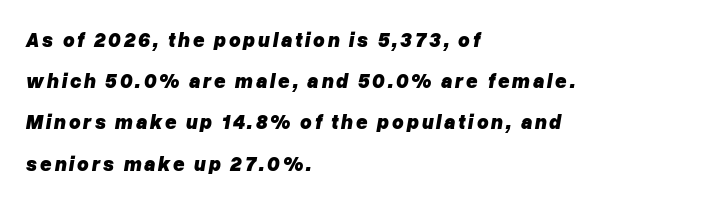
Q: Is the text bold? A: Yes.
Q: Is the text italic (slanted)? A: Yes, it leans right by about 10 degrees.
Q: Is the text underlined? A: No.
Q: How is the paragraph aligned? A: Left-aligned.
Q: Is the spacing between lines tight, normal or loose? A: Loose.
